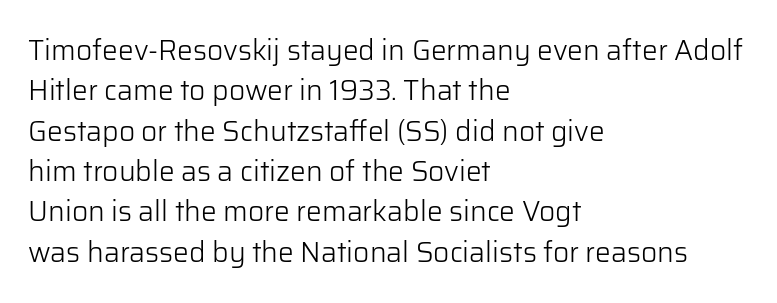
Style check: upright. Font category for this specimen: sans-serif. Regarding leading, the lines here are spaced in the standard way. Stroke thickness stays within the range of a standard reading face or lighter. The lines are quadded left.
